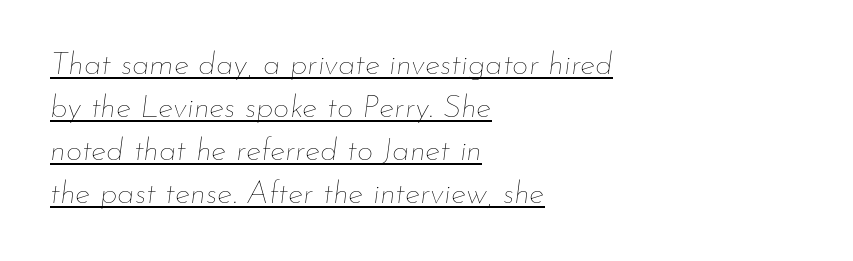
{"italic": "yes", "lean": "right", "slant_degrees": 7, "bold": "no", "weight": "thin", "width": "normal", "stroke_contrast": "low", "x_height": "small", "monospaced": "no", "underline": "yes", "align": "left", "line_spacing": "normal", "line_spacing_ratio": 1.34, "letter_spacing": "normal", "letter_spacing_em": 0.0, "glyph_px": 32}
